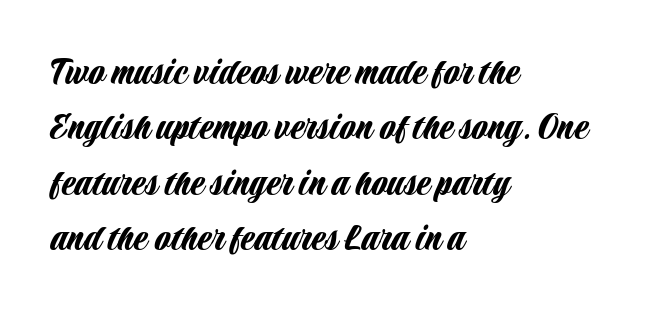
The image shows 41 px condensed sans-serif type; set left-aligned, normal line spacing (1.35x), normal letter spacing, not underlined; low stroke contrast and a large x-height.
